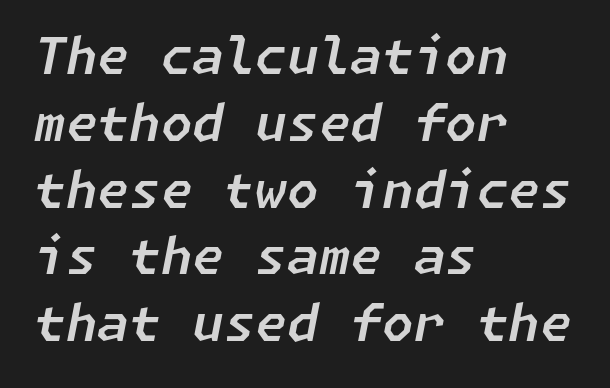
{"italic": "yes", "lean": "right", "slant_degrees": 11, "width": "normal", "stroke_contrast": "low", "x_height": "medium", "underline": "no", "align": "left", "line_spacing": "normal", "line_spacing_ratio": 1.31, "letter_spacing": "normal", "letter_spacing_em": 0.0, "glyph_px": 51}
